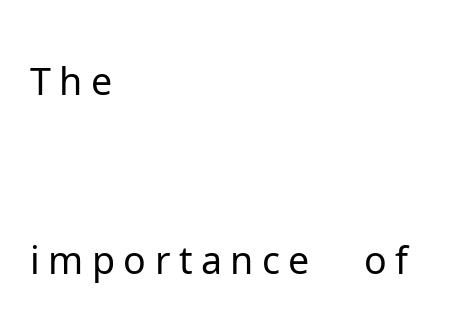
The text was rendered using a sans face with plain stroke endings. Reading down the column, the eye jumps a long way to each next line. Summary of weight: not heavy and not bold. This sample has the flowing, uneven cadence of proportional lettering.
